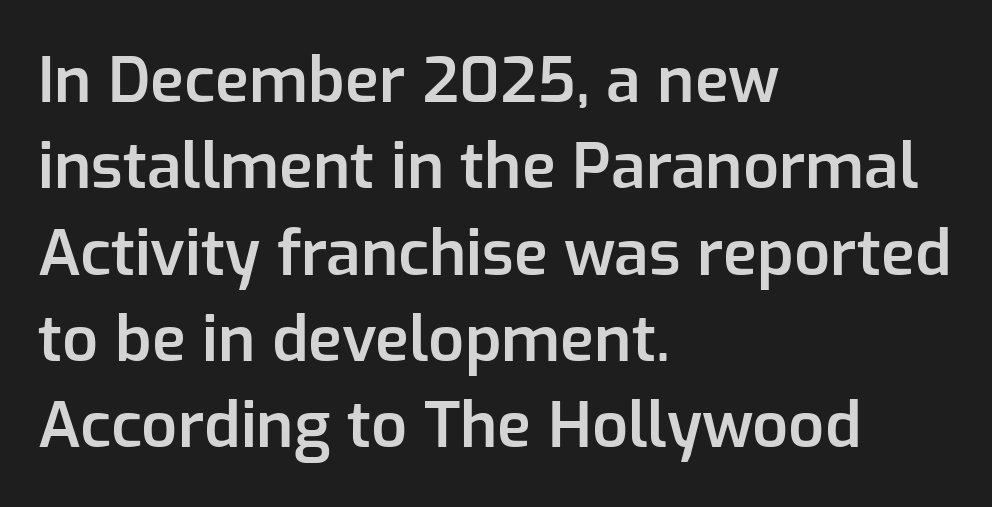
The image shows 63 px semibold sans-serif type, upright; set left-aligned, normal line spacing (1.37x), normal letter spacing, not underlined; low stroke contrast and a medium x-height.
